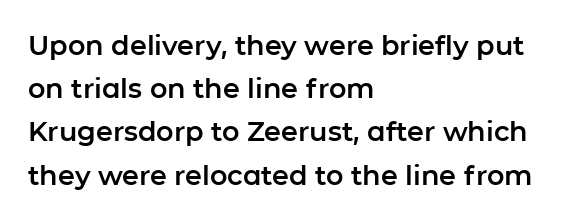
Anything drawn beneath the words? Only blank space. In terms of letterspacing, this is plain default setting. No italicization has been applied; the sample stays upright. The block of text has a typical density, with ordinary space between rows. Horizontal alignment here is leftward, the default for most running prose.
